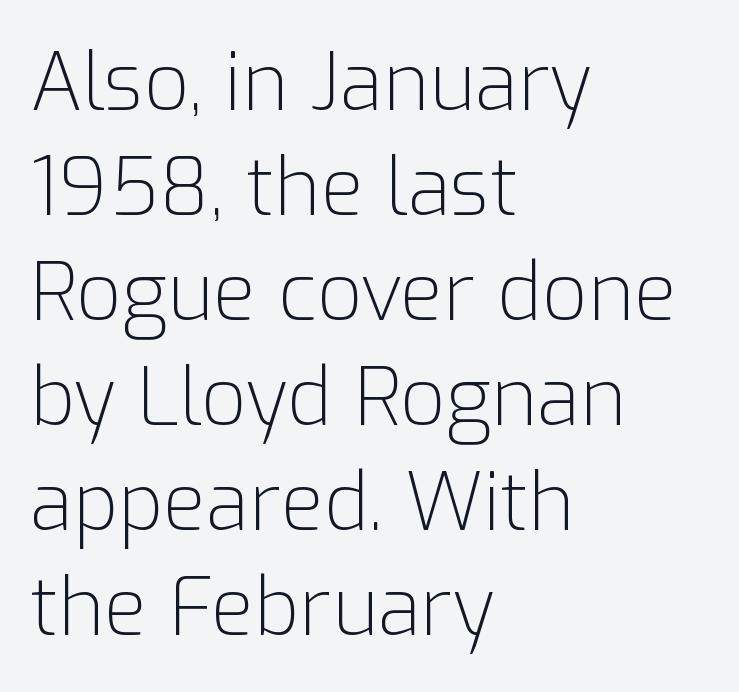
Q: Is the text bold? A: No.
Q: Is the text italic (slanted)? A: No, it is upright.
Q: Is the typeface a serif or a sans-serif typeface? A: Sans-serif.
Q: Is the text underlined? A: No.
Q: How is the paragraph aligned? A: Left-aligned.
Q: Is the spacing between letters normal or unusually wide? A: Normal.
Q: Is the spacing between lines tight, normal or loose? A: Normal.
Q: Width (condensed, normal, or wide)? A: Normal.
Q: Stroke contrast? A: Low.
Q: x-height? A: Medium.
Q: Monospaced? A: No.
